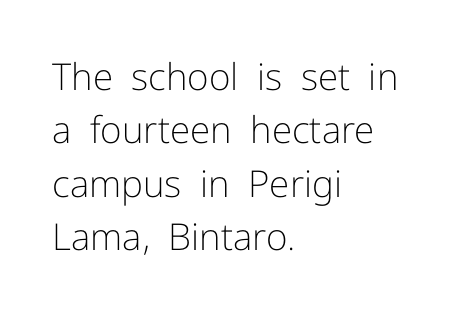
You could not count columns in this text — the font is proportionally spaced. The compositor pushed each line to the left boundary. Is there much room between lines? A standard amount, neither cramped nor airy. Words float on clear page, feet unadorned. No extra ink here — the face is not bold. Is there any slant? The stems are plumb.
